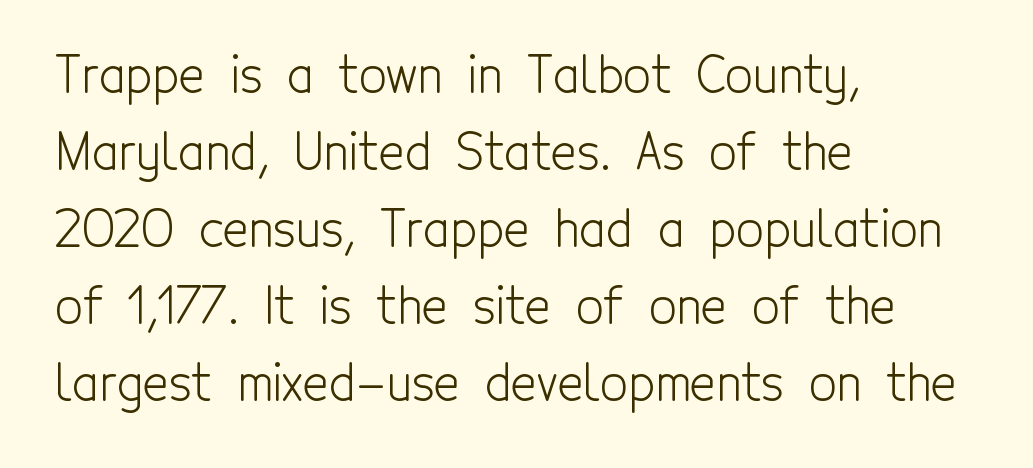
No chunkiness to these letters — they're not bold. Here the designer chose a conventional face with non-uniform glyph widths. The space between consecutive lines is moderate. The rendering keeps characters at their native spacing.
